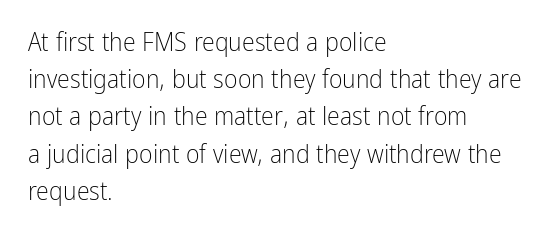
The rendering anchors every line to the left-hand side. A clean baseline with only descenders dipping below it. No chunkiness to these letters — they're not bold. Leading matches the norm, producing a regular column. Ascenders rise straight up at ninety degrees. Nobody touched the tracking dial on this one.
